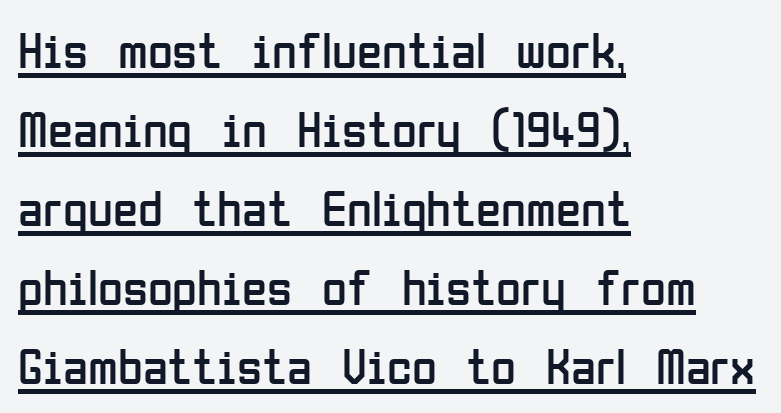
The letterforms sit shoulder to shoulder at normal distance. Do the characters align in a grid? No, the font is proportional. Emphasis is given by a line drawn under the lettering. When letters stand straight like this, we call the style roman or upright. The rendering uses a moderate line-height, typical for paragraphs.
